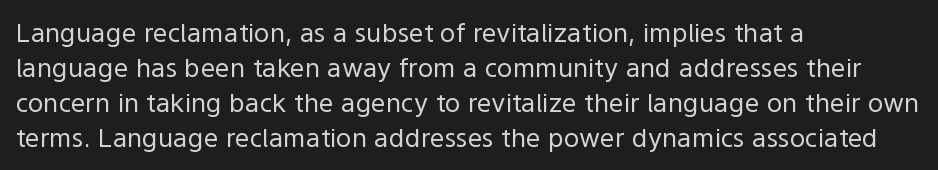
Q: Is the text bold? A: No.
Q: Is the text italic (slanted)? A: No, it is upright.
Q: Is the text underlined? A: No.
Q: How is the paragraph aligned? A: Left-aligned.
Q: Is the spacing between letters normal or unusually wide? A: Normal.
Q: Is the spacing between lines tight, normal or loose? A: Normal.
